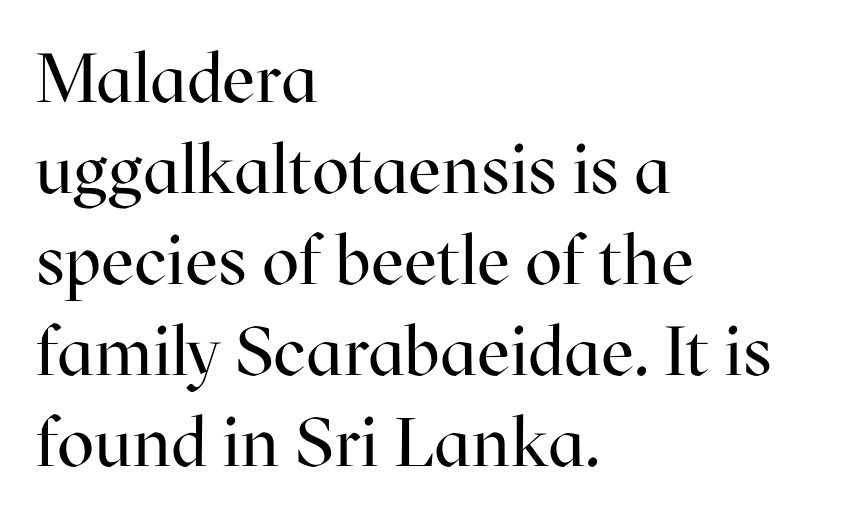
Q: Is the text bold? A: No.
Q: Is the text italic (slanted)? A: No, it is upright.
Q: Is the typeface a serif or a sans-serif typeface? A: Serif.
Q: Is the text underlined? A: No.
Q: How is the paragraph aligned? A: Left-aligned.
Q: Is the spacing between letters normal or unusually wide? A: Normal.
Q: Is the spacing between lines tight, normal or loose? A: Normal.
Q: Width (condensed, normal, or wide)? A: Normal.
Q: Stroke contrast? A: High.
Q: x-height? A: Medium.
Q: Monospaced? A: No.
